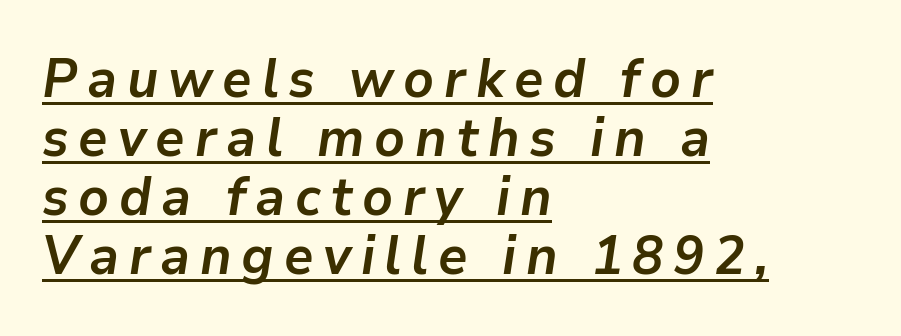
{"italic": "yes", "lean": "right", "slant_degrees": 9, "bold": "yes", "weight": "semibold", "width": "normal", "stroke_contrast": "low", "x_height": "medium", "monospaced": "no", "underline": "yes", "align": "left", "line_spacing": "tight", "line_spacing_ratio": 1.09, "glyph_px": 54}
